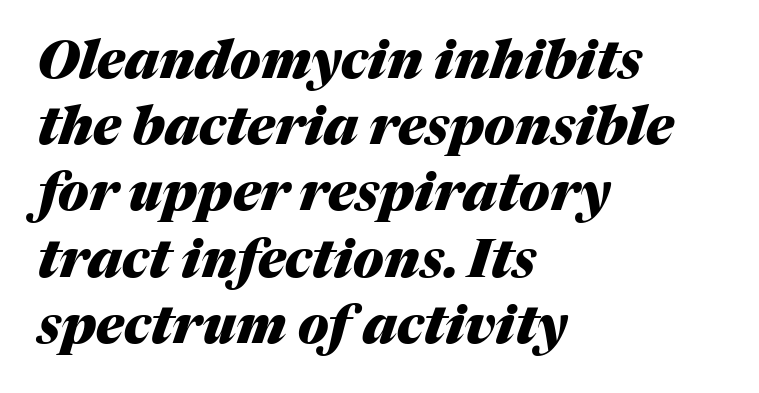
{"italic": "yes", "lean": "right", "slant_degrees": 17, "bold": "yes", "weight": "heavy", "width": "normal", "stroke_contrast": "medium", "x_height": "medium", "monospaced": "no", "underline": "no", "align": "left", "line_spacing": "normal", "line_spacing_ratio": 1.25, "letter_spacing": "normal", "letter_spacing_em": 0.0, "glyph_px": 53}
